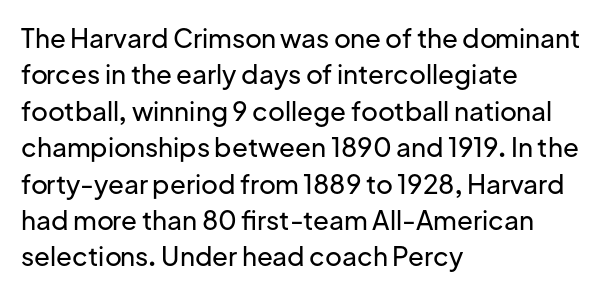
Q: Is the text italic (slanted)? A: No, it is upright.
Q: Is the text underlined? A: No.
Q: How is the paragraph aligned? A: Left-aligned.
Q: Is the spacing between letters normal or unusually wide? A: Normal.
Q: Is the spacing between lines tight, normal or loose? A: Normal.
